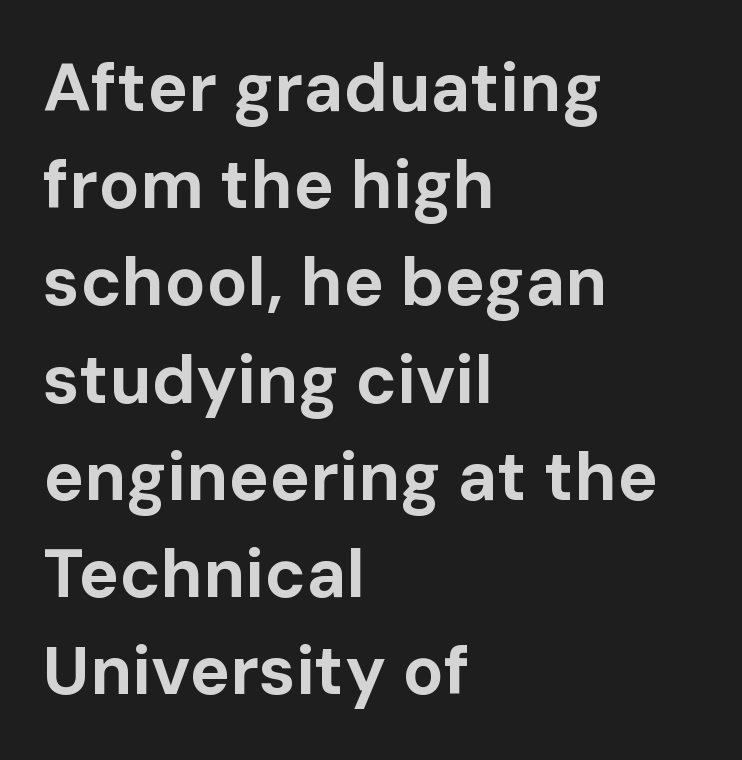
The image shows 68 px bold sans-serif type, upright; set left-aligned, normal line spacing (1.43x), normal letter spacing, not underlined; low stroke contrast and a medium x-height.
